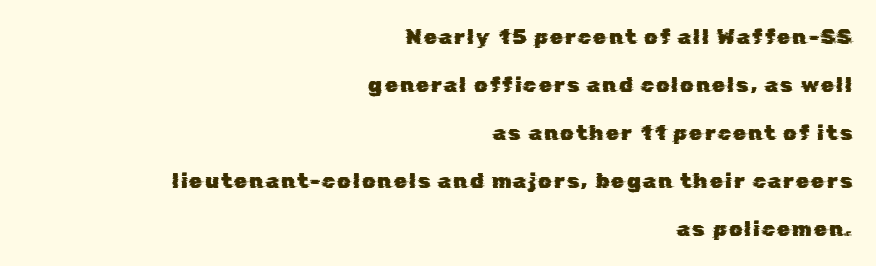
Widely set lines give the paragraph a tall, airy silhouette. This rendering uses right alignment, leaving the left contour irregular. Rule under the text: the space is simply empty.
